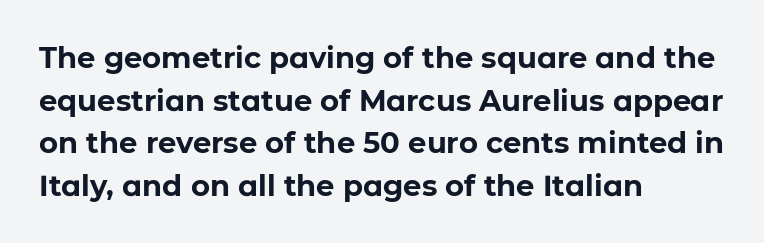
The image shows 29 px bold sans-serif type, upright; set left-aligned, normal line spacing (1.47x), normal letter spacing, not underlined; low stroke contrast and a medium x-height.
